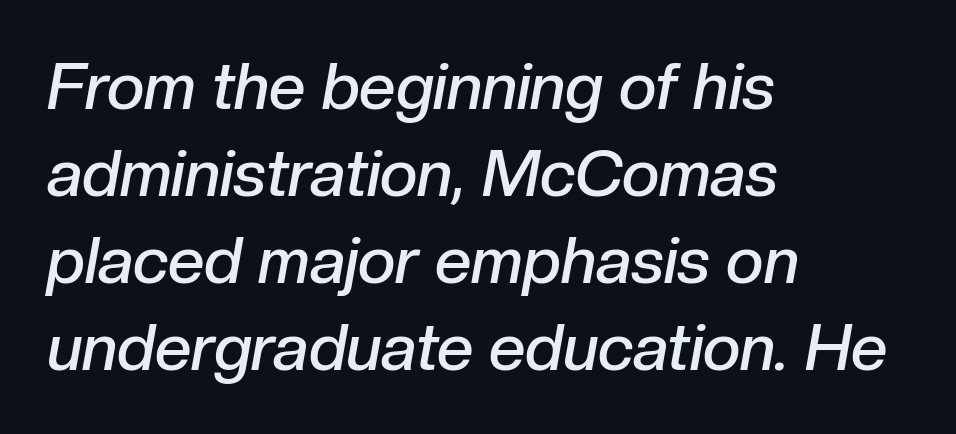
The image shows 65 px semibold type, italic (leaning right); set left-aligned, normal line spacing (1.34x), normal letter spacing, not underlined; low stroke contrast and a medium x-height.
